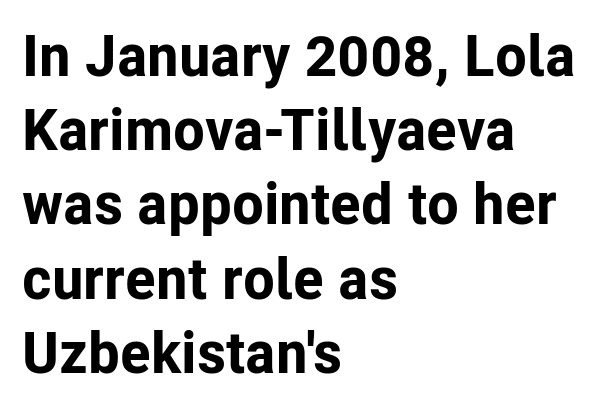
{"serif": "no", "italic": "no", "bold": "yes", "weight": "bold", "width": "normal", "stroke_contrast": "low", "x_height": "medium", "monospaced": "no", "underline": "no", "align": "left", "line_spacing": "normal", "line_spacing_ratio": 1.28, "letter_spacing": "normal", "letter_spacing_em": 0.0, "glyph_px": 58}
